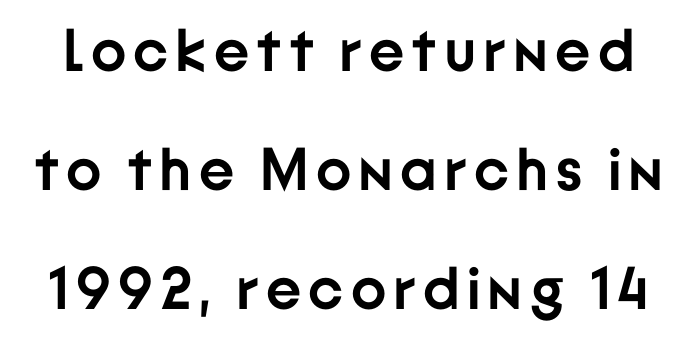
{"serif": "no", "italic": "no", "bold": "yes", "weight": "semibold", "width": "normal", "stroke_contrast": "low", "x_height": "medium", "monospaced": "no", "underline": "no", "line_spacing": "loose", "line_spacing_ratio": 1.98, "glyph_px": 60}
